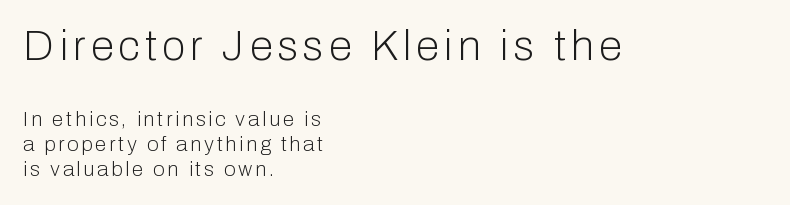
The image shows 42 px light sans-serif type, upright; set left-aligned, line spacing 1.2x, not underlined; the first (top) block is 2.0x larger; low stroke contrast and a medium x-height.
